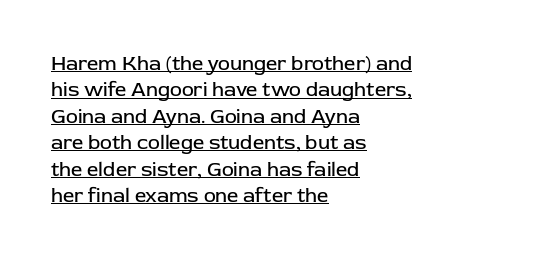
{"italic": "no", "bold": "no", "underline": "yes", "align": "left", "line_spacing": "normal", "line_spacing_ratio": 1.32, "letter_spacing": "normal", "letter_spacing_em": 0.0, "glyph_px": 20}
